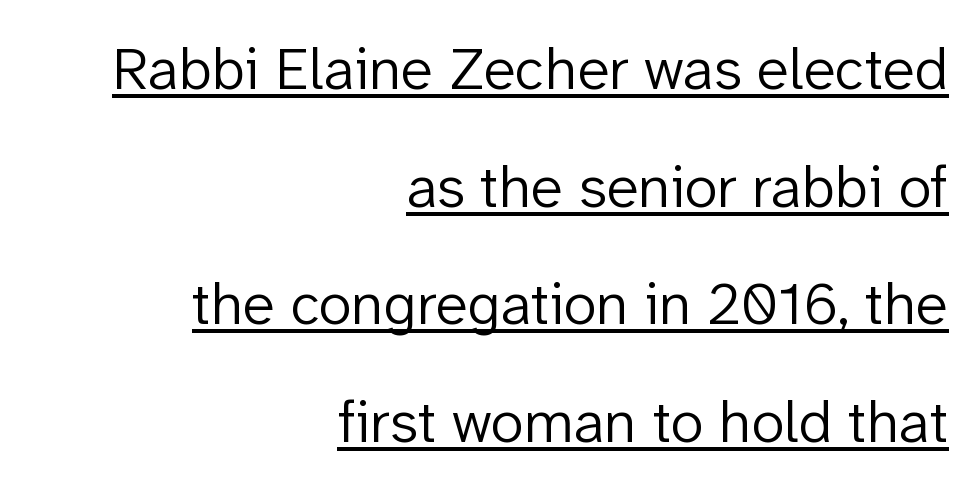
The image shows 60 px light sans-serif type, upright; set right-aligned, loose line spacing (1.96x), normal letter spacing, underlined; low stroke contrast and a medium x-height.
